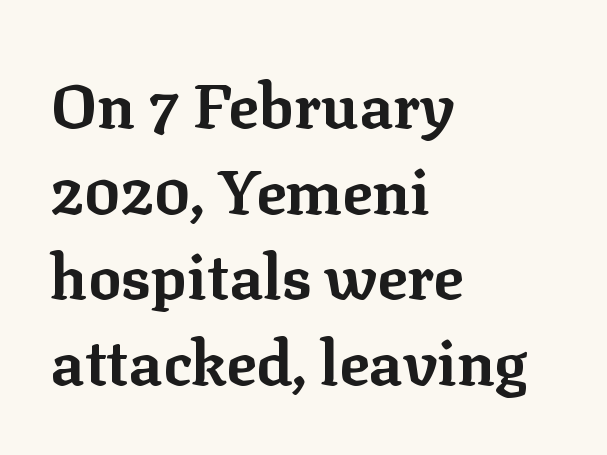
The typeface chosen for these lines features serifs. The horizontal fit of the characters is conventional and even. A roman cut, with each character standing at attention. Weight: bold. The lines are quadded left. What's the leading like? Ordinary, nothing unusual.
